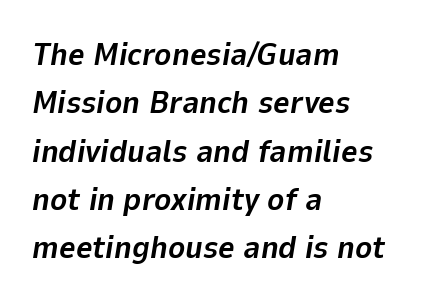
{"italic": "yes", "lean": "right", "slant_degrees": 9, "bold": "yes", "weight": "bold", "width": "normal", "stroke_contrast": "low", "x_height": "medium", "monospaced": "no", "underline": "no", "align": "left", "line_spacing": "normal", "line_spacing_ratio": 1.51, "letter_spacing": "normal", "letter_spacing_em": 0.0, "glyph_px": 32}
